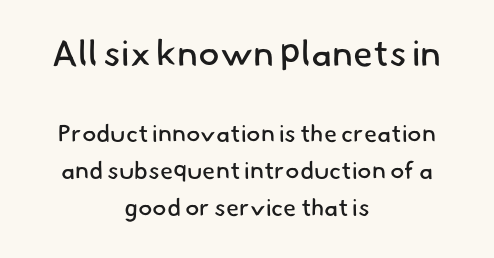
{"serif": "no", "bold": "no", "weight": "regular", "width": "normal", "stroke_contrast": "low", "x_height": "small", "monospaced": "no", "underline": "no", "align": "center", "line_spacing": "normal", "line_spacing_ratio": 1.55, "letter_spacing": "normal", "letter_spacing_em": 0.0, "larger_block": "first", "size_ratio": 1.5, "glyph_px": 36}
